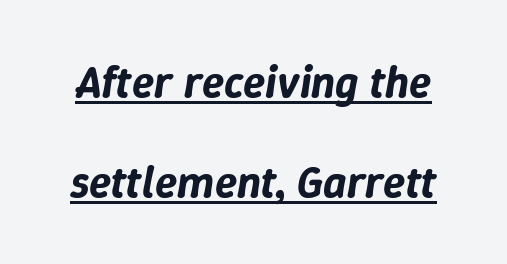
{"italic": "yes", "lean": "right", "slant_degrees": 9, "width": "normal", "stroke_contrast": "low", "x_height": "medium", "monospaced": "no", "underline": "yes", "line_spacing": "loose", "line_spacing_ratio": 2.23, "letter_spacing": "normal", "letter_spacing_em": 0.0, "glyph_px": 45}
